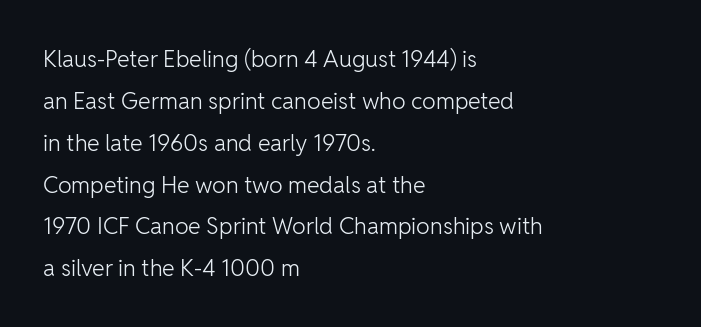
Q: Is the text bold? A: No.
Q: Is the text italic (slanted)? A: No, it is upright.
Q: Is the text underlined? A: No.
Q: How is the paragraph aligned? A: Left-aligned.
Q: Is the spacing between letters normal or unusually wide? A: Normal.
